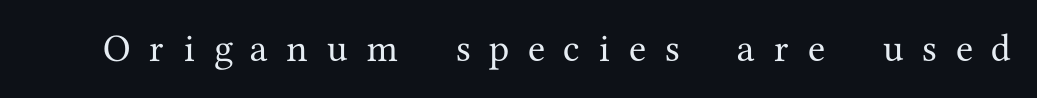
Q: Is the text italic (slanted)? A: No, it is upright.
Q: Is the typeface a serif or a sans-serif typeface? A: Serif.
Q: Is the text underlined? A: No.
Q: Is the spacing between letters normal or unusually wide? A: Unusually wide.
Q: Width (condensed, normal, or wide)? A: Normal.
Q: Stroke contrast? A: Medium.
Q: x-height? A: Medium.
Q: Monospaced? A: No.
